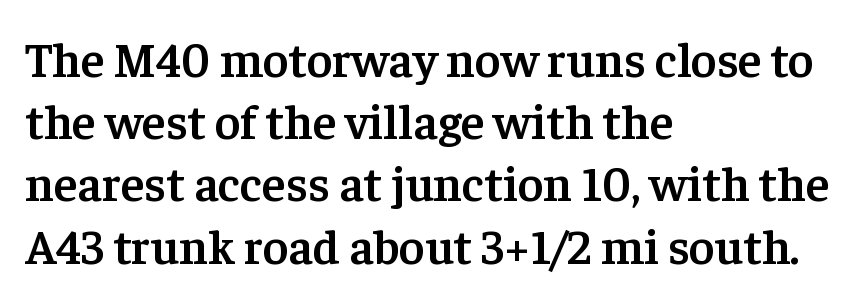
The image shows 49 px semibold serif type, upright; set left-aligned, normal line spacing (1.27x), normal letter spacing, not underlined; low stroke contrast and a medium x-height.
